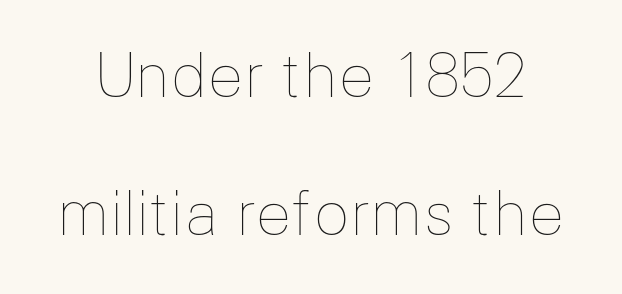
Q: Is the text bold? A: No.
Q: Is the text italic (slanted)? A: No, it is upright.
Q: Is the text underlined? A: No.
Q: Is the spacing between letters normal or unusually wide? A: Normal.
Q: Is the spacing between lines tight, normal or loose? A: Loose.
Q: Width (condensed, normal, or wide)? A: Normal.
Q: Stroke contrast? A: Low.
Q: x-height? A: Medium.
Q: Monospaced? A: No.
